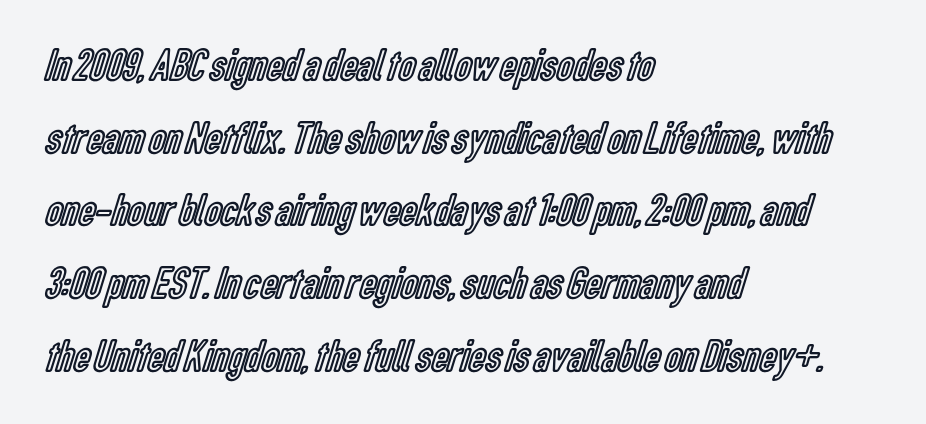
The passage shown is not underscored anywhere. These lines are rendered in a variable-pitch font. Does the copy run flush right? No — it runs flush left. Default kerning and tracking; the words read as compact shapes. Line spacing here is normal.
